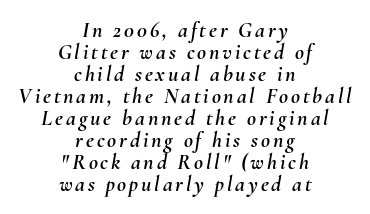
Layout note: lines centered. Descenders hang freely into open space. Whoever set this chose condensed vertical rhythm over breathing room. Notice how the stems are inclined rather than vertical — that's the hallmark of italics.
